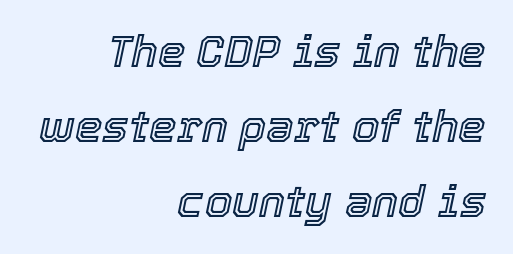
Q: Is the text italic (slanted)? A: Yes, it leans right by about 12 degrees.
Q: Is the text underlined? A: No.
Q: How is the paragraph aligned? A: Right-aligned.
Q: Is the spacing between letters normal or unusually wide? A: Normal.
Q: Width (condensed, normal, or wide)? A: Normal.
Q: x-height? A: Medium.
Q: Monospaced? A: No.
